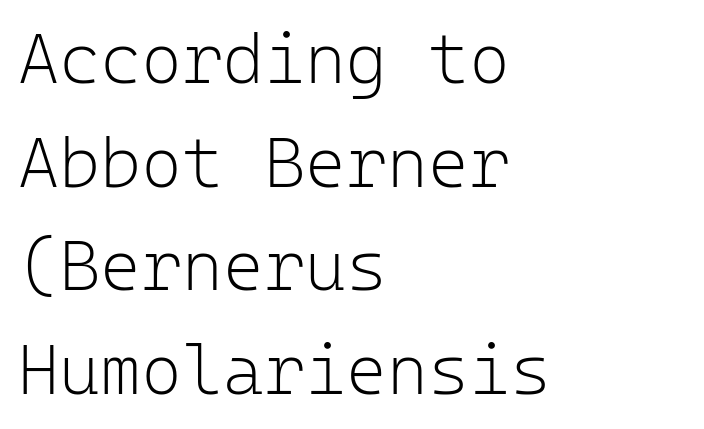
Q: Is the text bold? A: No.
Q: Is the text italic (slanted)? A: No, it is upright.
Q: Is the typeface a serif or a sans-serif typeface? A: Sans-serif.
Q: Is the text underlined? A: No.
Q: How is the paragraph aligned? A: Left-aligned.
Q: Is the spacing between letters normal or unusually wide? A: Normal.
Q: Is the spacing between lines tight, normal or loose? A: Normal.
Q: Width (condensed, normal, or wide)? A: Normal.
Q: Stroke contrast? A: Low.
Q: x-height? A: Medium.
Q: Monospaced? A: Yes.
